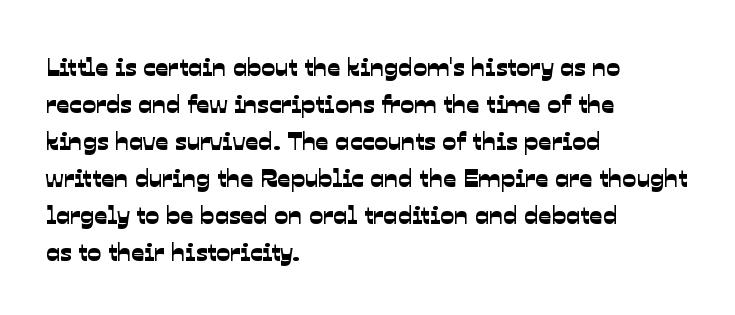
Honestly, the row spacing looks completely unremarkable. Every row of glyphs begins at an identical x-position on the left. The strip under each line holds only bare page. Here the glyphs are tracked normally, forming tight word shapes.
